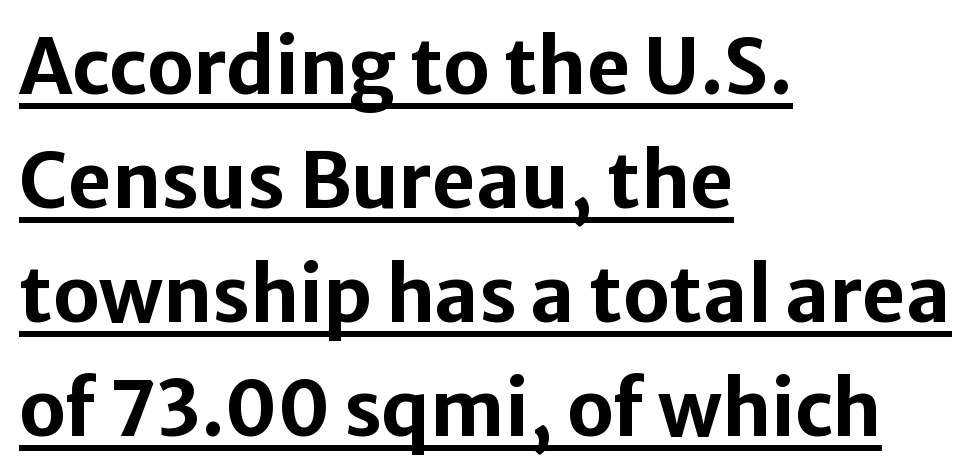
The image shows 76 px bold sans-serif type, upright; set left-aligned, normal line spacing (1.5x), normal letter spacing, underlined; low stroke contrast and a medium x-height.
